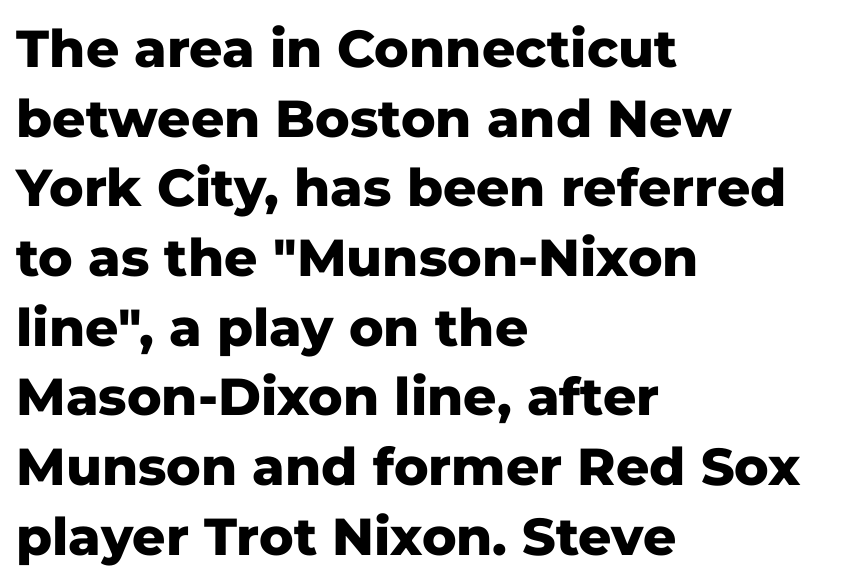
The image shows 52 px heavy sans-serif type, upright; set left-aligned, normal line spacing (1.34x), normal letter spacing, not underlined; low stroke contrast and a medium x-height.
